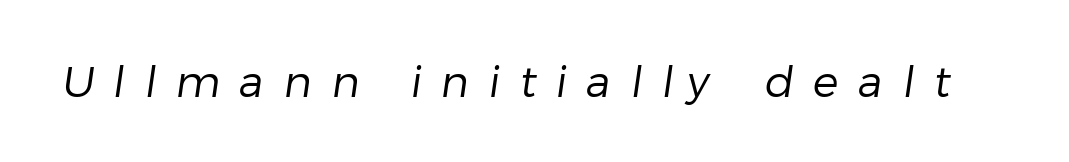
The image shows 43 px regular-weight sans-serif type; set unusually wide letter spacing (+0.45 em), not underlined; low stroke contrast and a medium x-height.
